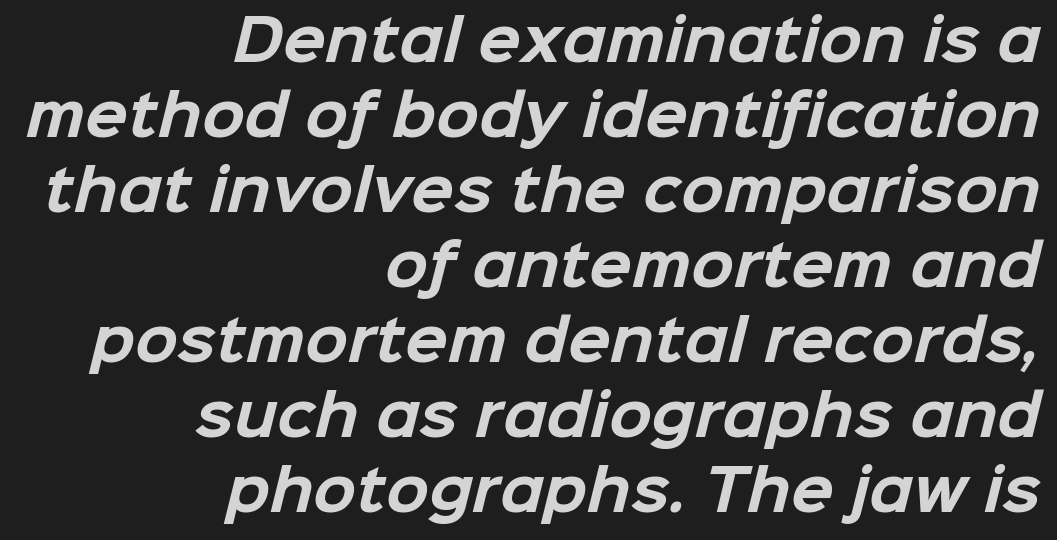
{"serif": "no", "bold": "yes", "weight": "bold", "width": "normal", "stroke_contrast": "low", "x_height": "medium", "monospaced": "no", "underline": "no", "align": "right", "line_spacing": "normal", "line_spacing_ratio": 1.34, "letter_spacing": "normal", "letter_spacing_em": 0.0, "glyph_px": 56}
